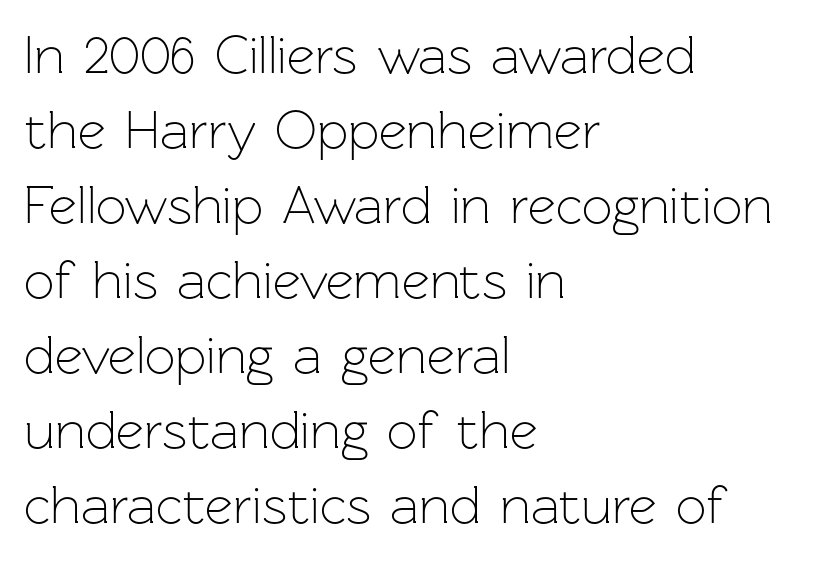
The image shows 54 px light sans-serif type, upright; set left-aligned, normal line spacing (1.39x), normal letter spacing, not underlined; low stroke contrast and a medium x-height.
